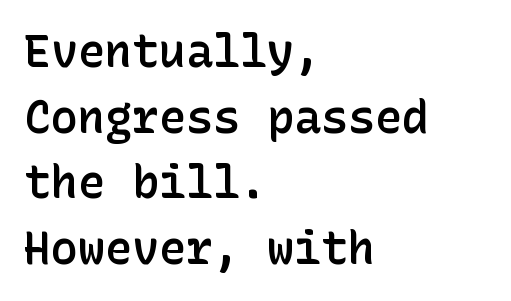
Q: Is the text bold? A: Semi-bold.
Q: Is the text italic (slanted)? A: No, it is upright.
Q: Is the typeface a serif or a sans-serif typeface? A: Sans-serif.
Q: Is the text underlined? A: No.
Q: How is the paragraph aligned? A: Left-aligned.
Q: Is the spacing between letters normal or unusually wide? A: Normal.
Q: Is the spacing between lines tight, normal or loose? A: Normal.
Q: Width (condensed, normal, or wide)? A: Normal.
Q: Stroke contrast? A: Low.
Q: x-height? A: Medium.
